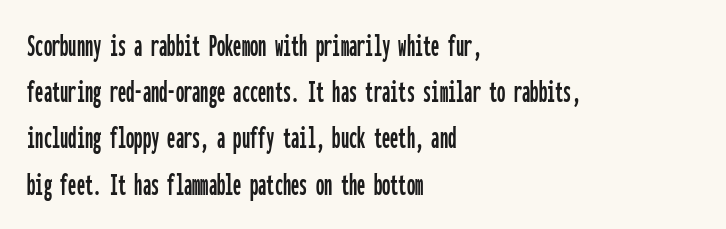
Each letter, wide or thin by design, is forced into the same width here. The lines sit at an ordinary, default distance from one another. The space beneath each line is pristine and unruled. Words appear dense and cohesive because spacing is normal.
